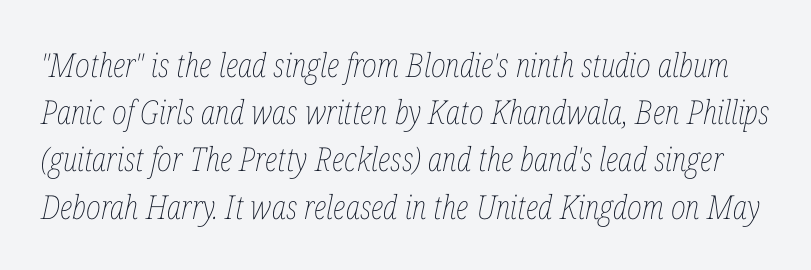
{"italic": "yes", "lean": "right", "slant_degrees": 12, "bold": "no", "weight": "thin", "width": "condensed", "stroke_contrast": "low", "x_height": "medium", "monospaced": "no", "underline": "no", "line_spacing": "normal", "line_spacing_ratio": 1.43, "letter_spacing": "normal", "letter_spacing_em": 0.0, "glyph_px": 33}
